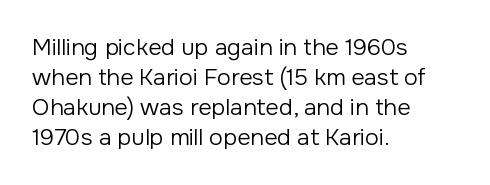
Q: Is the text bold? A: No.
Q: Is the text italic (slanted)? A: No, it is upright.
Q: Is the text underlined? A: No.
Q: How is the paragraph aligned? A: Left-aligned.
Q: Is the spacing between letters normal or unusually wide? A: Normal.
Q: Is the spacing between lines tight, normal or loose? A: Normal.
